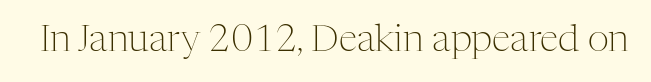
The image shows 37 px light serif type, upright; set normal letter spacing, not underlined; medium stroke contrast and a medium x-height.
